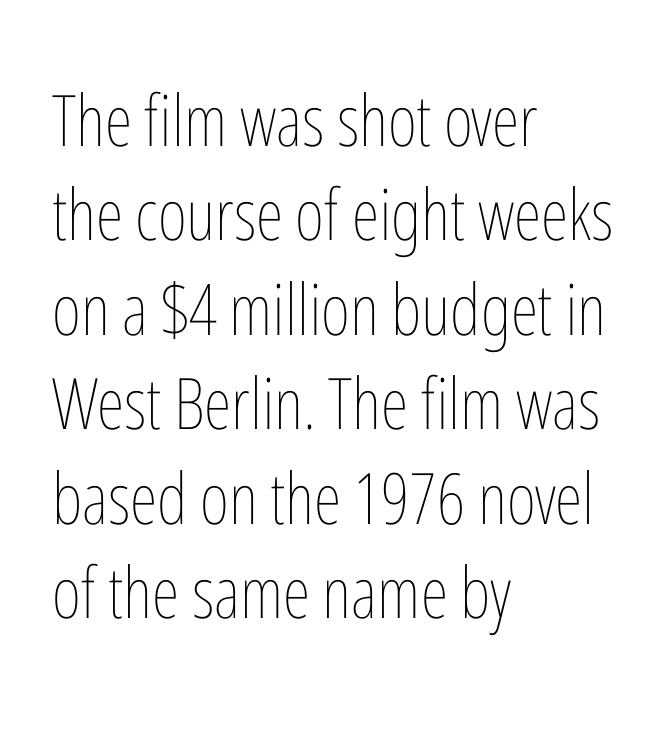
The image shows 71 px thin, condensed type, upright; set left-aligned, normal line spacing (1.33x), normal letter spacing, not underlined; low stroke contrast and a medium x-height.
